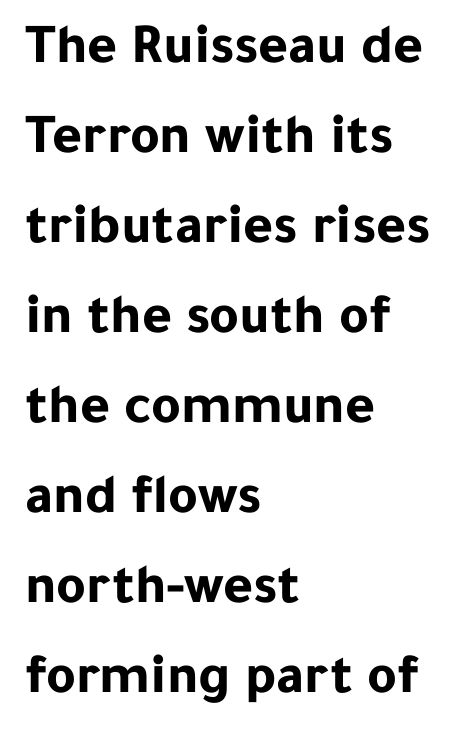
Q: Is the text bold? A: Yes.
Q: Is the text italic (slanted)? A: No, it is upright.
Q: Is the typeface a serif or a sans-serif typeface? A: Sans-serif.
Q: Is the text underlined? A: No.
Q: How is the paragraph aligned? A: Left-aligned.
Q: Is the spacing between letters normal or unusually wide? A: Normal.
Q: Is the spacing between lines tight, normal or loose? A: Normal.
Q: Width (condensed, normal, or wide)? A: Normal.
Q: Stroke contrast? A: Low.
Q: x-height? A: Medium.
Q: Monospaced? A: No.
